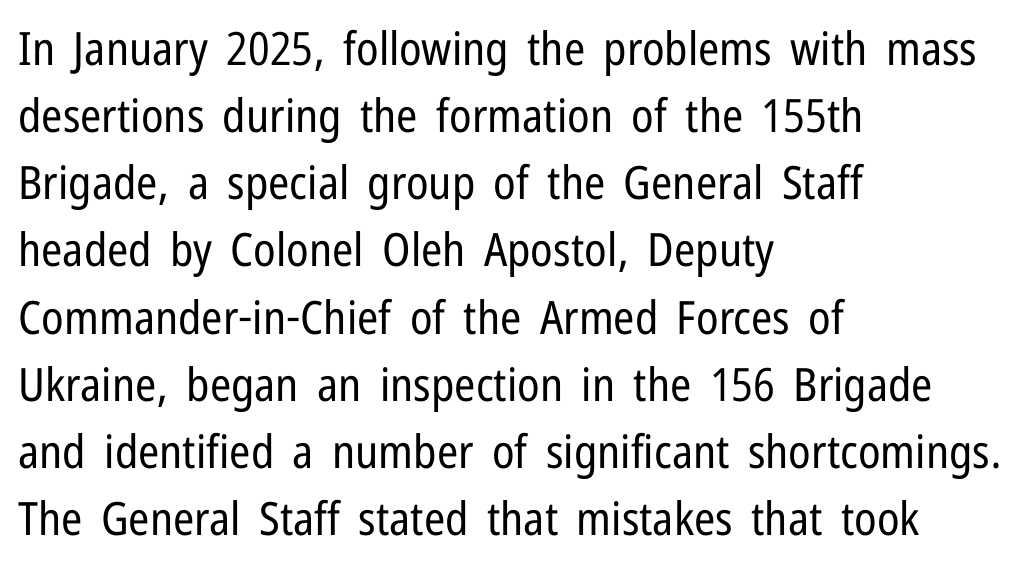
Q: Is the text bold? A: No.
Q: Is the text italic (slanted)? A: No, it is upright.
Q: Is the typeface a serif or a sans-serif typeface? A: Sans-serif.
Q: Is the text underlined? A: No.
Q: How is the paragraph aligned? A: Left-aligned.
Q: Is the spacing between letters normal or unusually wide? A: Normal.
Q: Is the spacing between lines tight, normal or loose? A: Normal.
Q: Width (condensed, normal, or wide)? A: Condensed.
Q: Stroke contrast? A: Low.
Q: x-height? A: Medium.
Q: Monospaced? A: No.
